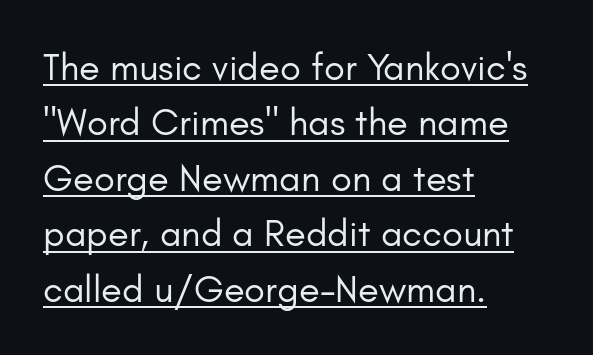
{"serif": "no", "italic": "no", "bold": "no", "weight": "regular", "width": "normal", "stroke_contrast": "low", "x_height": "small", "monospaced": "no", "underline": "yes", "align": "left", "line_spacing": "normal", "line_spacing_ratio": 1.46, "letter_spacing": "normal", "letter_spacing_em": 0.0, "glyph_px": 38}
